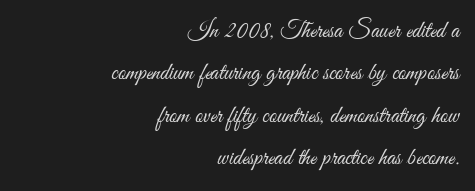
The face looks like a standard text weight, possibly lighter. Casual observation: everything's shoved over to the right. What stands out about the letter spacing? Nothing — it is the standard amount. Only glyphs here, with clear space below each row.
